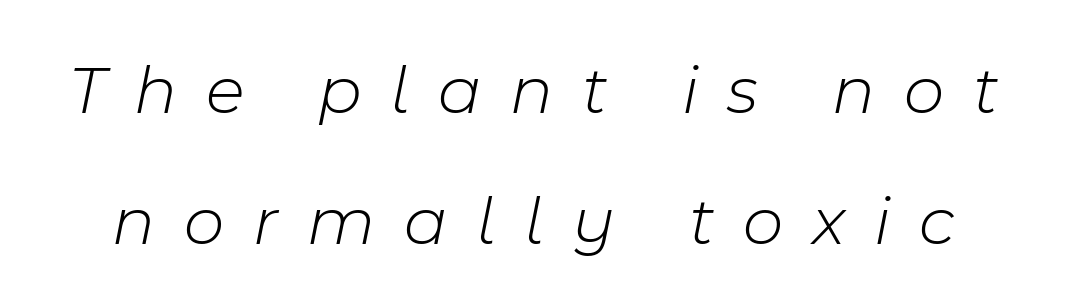
Is this a fixed-width face? No — the glyphs have proportional, varying widths. Between one letter and the next there's a generous, obvious gap. Nothing heavy about these letters — not bold at all. The string is rendered with underlining switched off. Slant detected: the letters are inclined.
